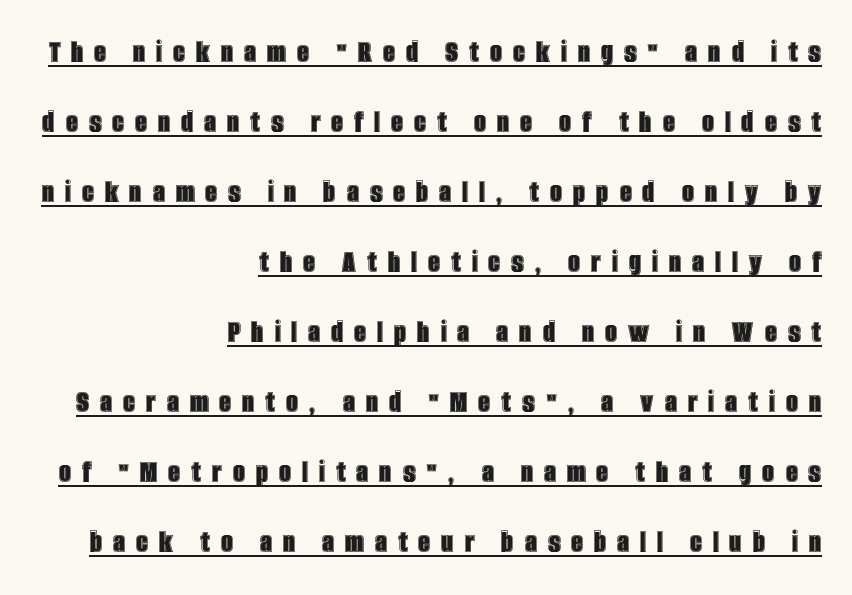
All the whitespace from short lines collects on the left. Notice the wide empty band between every row — that's loose leading. Each letter keeps its own natural width here, so spacing adapts to shape. The rendering inserts visible extra space after every character.
